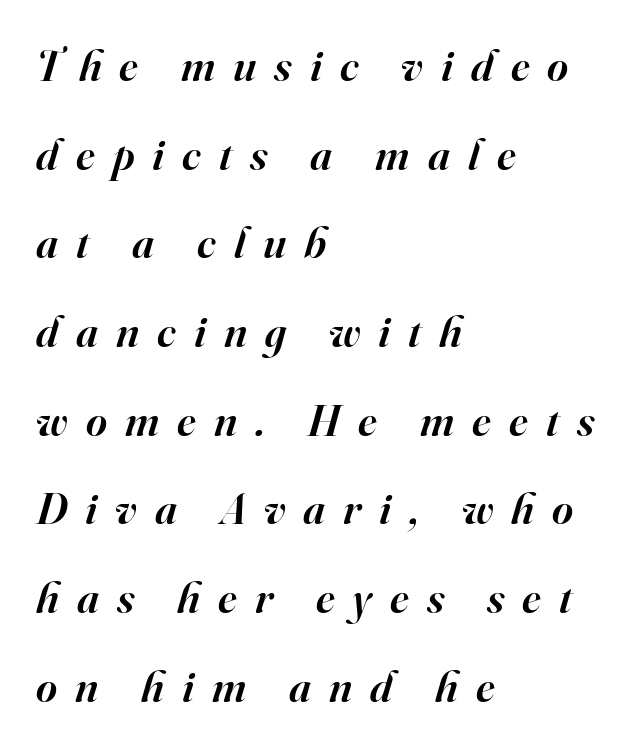
A fair bit of extra ink — the face is semibold, not bold. Quick note: italic. Vertical spacing — loose. Proportional: the letters do not fall into vertical columns. Short and long lines alike share a common starting point at left. The face used here is rendered with a markedly widened letterfit.
